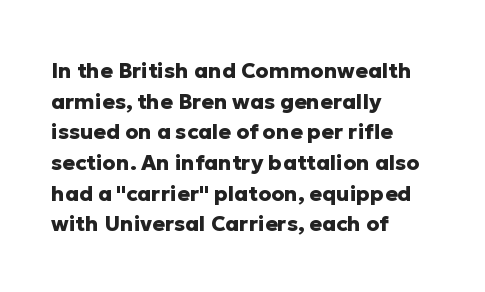
Glyph-to-glyph distance matches everyday printed text. If you drew a line through each stem, it would be perfectly vertical. Horizontal bands of white between lines are of average thickness. Type without underlining. The glyphs have the mass of a bold cut.
